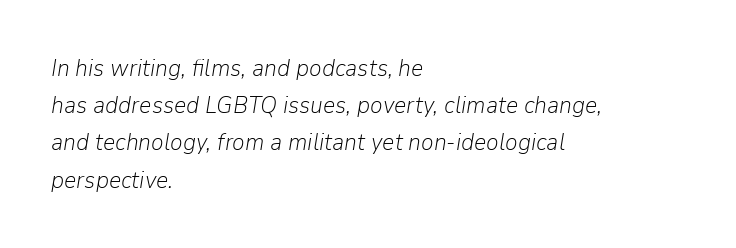
The image shows 24 px text type, italic (leaning right); set left-aligned, normal line spacing (1.55x), normal letter spacing, not underlined.
